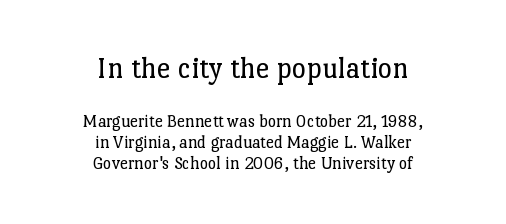
The image shows 31 px regular-weight serif type, upright; set centered, tight line spacing (1.15x), normal letter spacing, not underlined; the first (top) block is 1.72x larger; low stroke contrast and a medium x-height.
